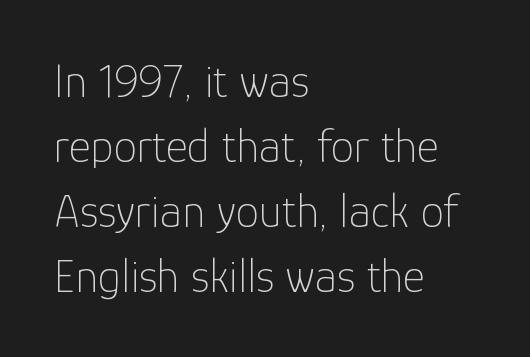
The image shows 47 px thin sans-serif type, upright; set left-aligned, normal line spacing (1.38x), normal letter spacing, not underlined; low stroke contrast and a medium x-height.
